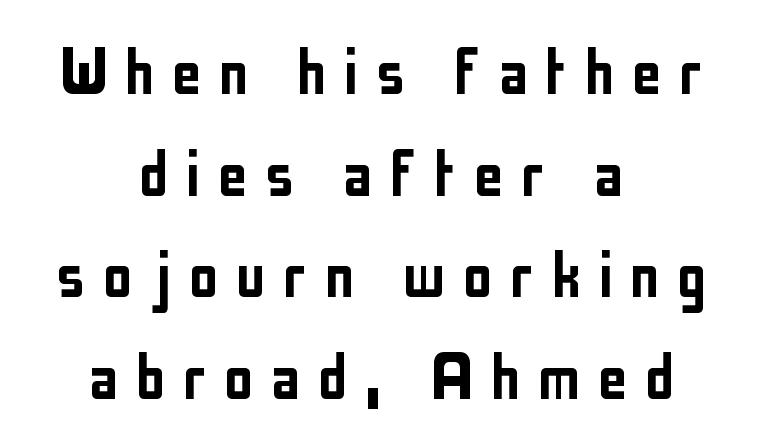
Q: Is the text italic (slanted)? A: No, it is upright.
Q: Is the typeface a serif or a sans-serif typeface? A: Sans-serif.
Q: Is the text underlined? A: No.
Q: How is the paragraph aligned? A: Centered.
Q: Is the spacing between letters normal or unusually wide? A: Unusually wide.
Q: Is the spacing between lines tight, normal or loose? A: Normal.
Q: Width (condensed, normal, or wide)? A: Condensed.
Q: Stroke contrast? A: Low.
Q: x-height? A: Medium.
Q: Monospaced? A: No.
